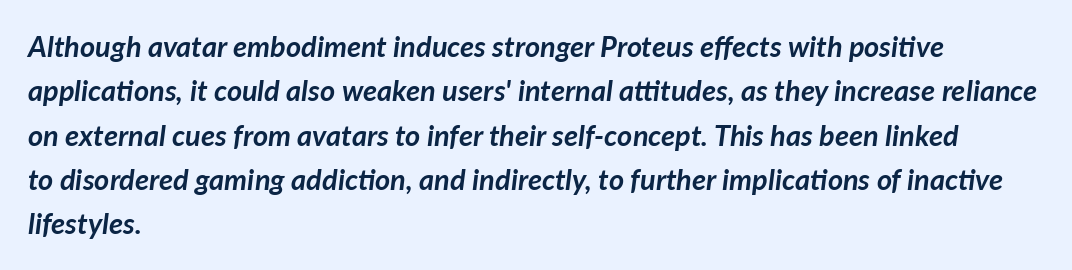
{"italic": "yes", "lean": "right", "slant_degrees": 7, "bold": "yes", "weight": "semibold", "width": "normal", "stroke_contrast": "low", "x_height": "medium", "monospaced": "no", "underline": "no", "align": "left", "line_spacing": "normal", "line_spacing_ratio": 1.53, "letter_spacing": "normal", "letter_spacing_em": 0.0, "glyph_px": 29}
